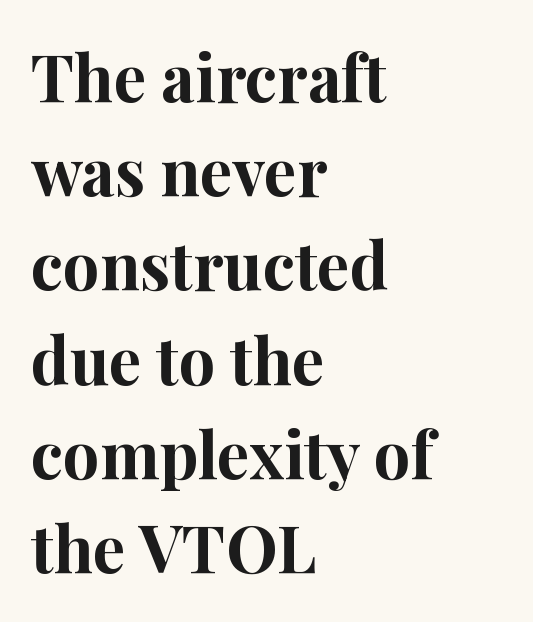
Q: Is the text bold? A: Yes.
Q: Is the text italic (slanted)? A: No, it is upright.
Q: Is the typeface a serif or a sans-serif typeface? A: Serif.
Q: Is the text underlined? A: No.
Q: How is the paragraph aligned? A: Left-aligned.
Q: Is the spacing between letters normal or unusually wide? A: Normal.
Q: Is the spacing between lines tight, normal or loose? A: Normal.
Q: Width (condensed, normal, or wide)? A: Normal.
Q: Stroke contrast? A: High.
Q: x-height? A: Medium.
Q: Monospaced? A: No.
